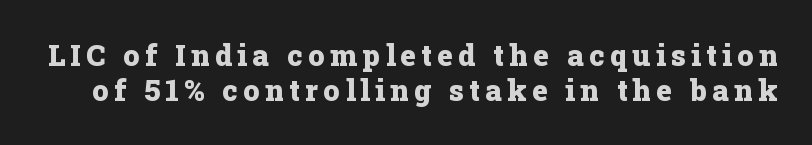
Q: Is the text bold? A: Yes.
Q: Is the text italic (slanted)? A: No, it is upright.
Q: Is the typeface a serif or a sans-serif typeface? A: Serif.
Q: Is the text underlined? A: No.
Q: Width (condensed, normal, or wide)? A: Normal.
Q: Stroke contrast? A: Low.
Q: x-height? A: Medium.
Q: Monospaced? A: No.
